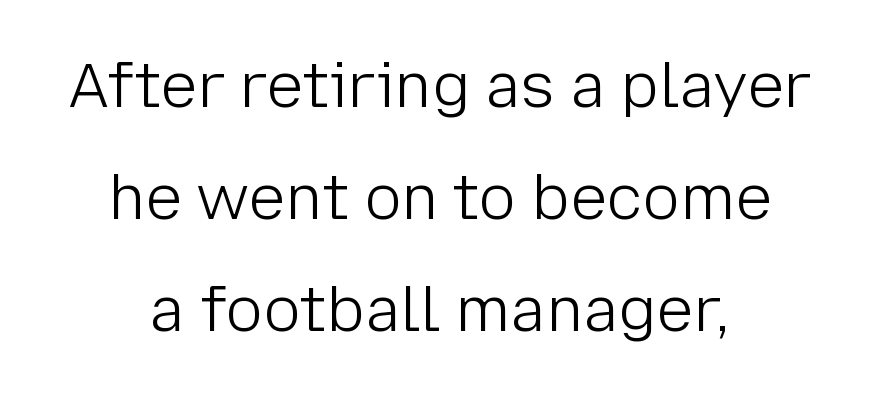
Q: Is the text bold? A: No.
Q: Is the text italic (slanted)? A: No, it is upright.
Q: Is the typeface a serif or a sans-serif typeface? A: Sans-serif.
Q: Is the text underlined? A: No.
Q: How is the paragraph aligned? A: Centered.
Q: Is the spacing between letters normal or unusually wide? A: Normal.
Q: Width (condensed, normal, or wide)? A: Normal.
Q: Stroke contrast? A: Low.
Q: x-height? A: Medium.
Q: Monospaced? A: No.
